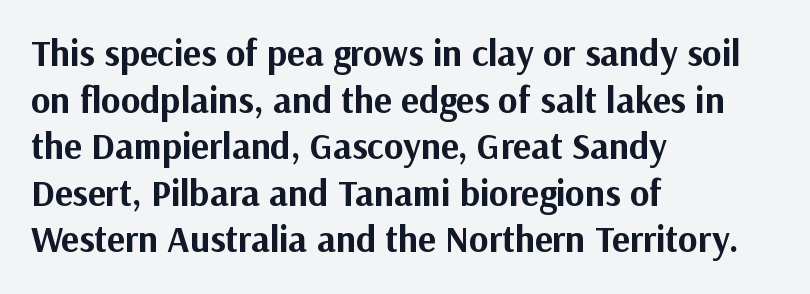
Looks like regular typesetting: each glyph gets only the width it needs. This rendering employs a face without finishing strokes, i.e., a sans-serif. The letters stand upright; this is a roman face. Horizontal alignment here is leftward, the default for most running prose. Tracking here is standard; glyphs follow each other at the usual distance.
